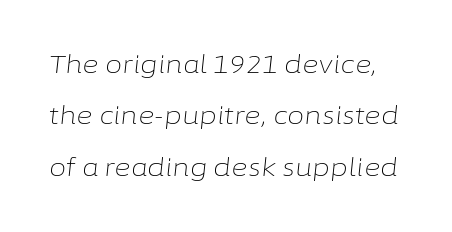
Q: Is the text bold? A: No.
Q: Is the text italic (slanted)? A: Yes, it leans right by about 6 degrees.
Q: Is the text underlined? A: No.
Q: Is the spacing between letters normal or unusually wide? A: Normal.
Q: Is the spacing between lines tight, normal or loose? A: Loose.
